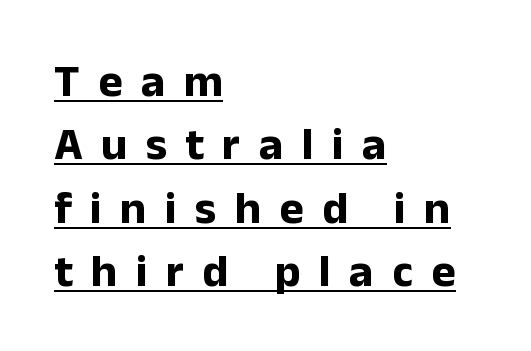
The image shows 46 px bold sans-serif type, upright; set left-aligned, normal line spacing (1.38x), unusually wide letter spacing (+0.4 em), underlined; low stroke contrast and a medium x-height.
